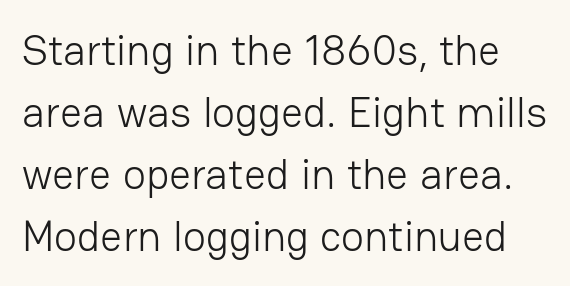
Q: Is the text bold? A: No.
Q: Is the text italic (slanted)? A: No, it is upright.
Q: Is the typeface a serif or a sans-serif typeface? A: Sans-serif.
Q: Is the text underlined? A: No.
Q: Is the spacing between letters normal or unusually wide? A: Normal.
Q: Is the spacing between lines tight, normal or loose? A: Normal.
Q: Width (condensed, normal, or wide)? A: Normal.
Q: Stroke contrast? A: Low.
Q: x-height? A: Medium.
Q: Monospaced? A: No.
